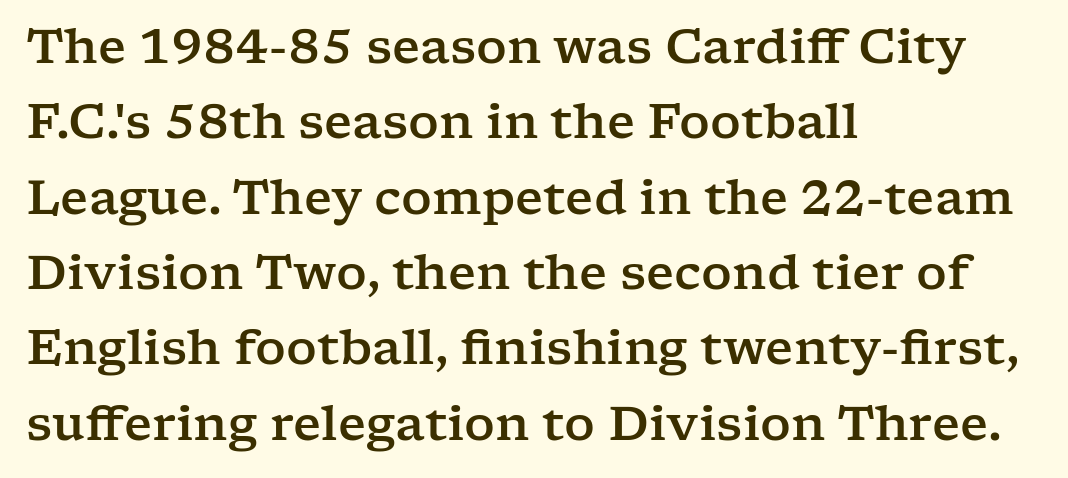
Whoever set this chose a conventional vertical rhythm. Here the glyphs are tracked normally, forming tight word shapes. Regarding serifs, this sample has them. Do the characters align in a grid? No, the font is proportional. This is roman type, the default non-slanted kind. The zone under the glyphs is completely vacant.
